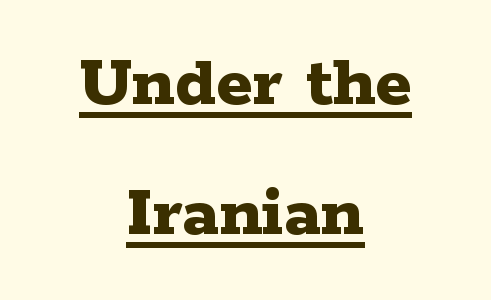
The image shows 76 px bold, wide serif type, upright; set centered, line spacing 1.71x, normal letter spacing, underlined; low stroke contrast and a medium x-height.
